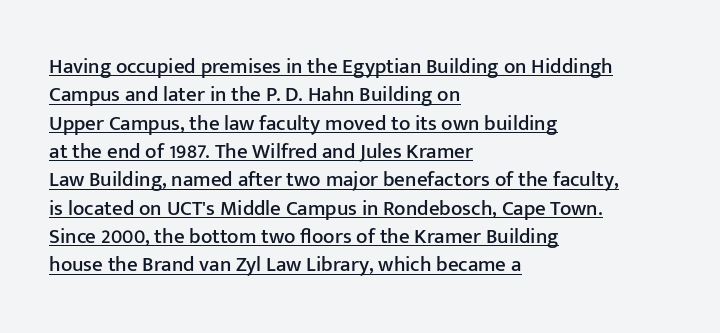
Q: Is the text italic (slanted)? A: No, it is upright.
Q: Is the text underlined? A: Yes.
Q: How is the paragraph aligned? A: Left-aligned.
Q: Is the spacing between letters normal or unusually wide? A: Normal.
Q: Is the spacing between lines tight, normal or loose? A: Normal.
